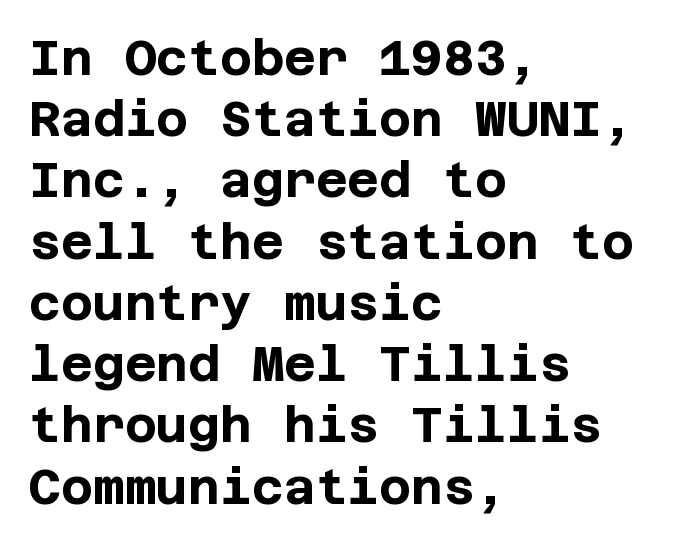
{"serif": "no", "italic": "no", "bold": "yes", "weight": "bold", "width": "normal", "stroke_contrast": "low", "x_height": "large", "underline": "no", "align": "left", "line_spacing": "normal", "line_spacing_ratio": 1.25, "letter_spacing": "normal", "letter_spacing_em": 0.0, "glyph_px": 49}
